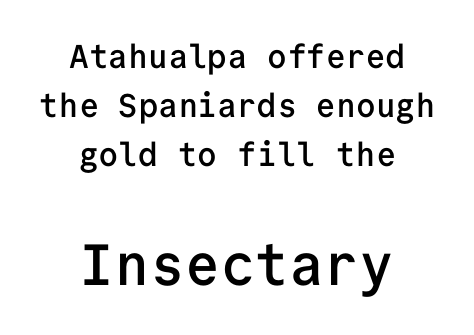
Q: Is the text bold? A: Semi-bold.
Q: Is the text italic (slanted)? A: No, it is upright.
Q: Is the typeface a serif or a sans-serif typeface? A: Sans-serif.
Q: Is the text underlined? A: No.
Q: How is the paragraph aligned? A: Centered.
Q: Is the spacing between letters normal or unusually wide? A: Normal.
Q: Is the spacing between lines tight, normal or loose? A: Normal.
Q: Which block of text is set in a larger size, the first (top) or the second (bottom)? A: The second (bottom) one.
Q: Width (condensed, normal, or wide)? A: Normal.
Q: Stroke contrast? A: Low.
Q: x-height? A: Medium.
Q: Monospaced? A: Yes.
